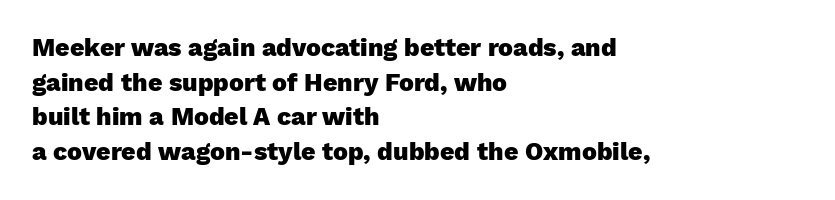
Q: Is the text bold? A: Yes.
Q: Is the text italic (slanted)? A: No, it is upright.
Q: Is the text underlined? A: No.
Q: How is the paragraph aligned? A: Left-aligned.
Q: Is the spacing between letters normal or unusually wide? A: Normal.
Q: Is the spacing between lines tight, normal or loose? A: Normal.
